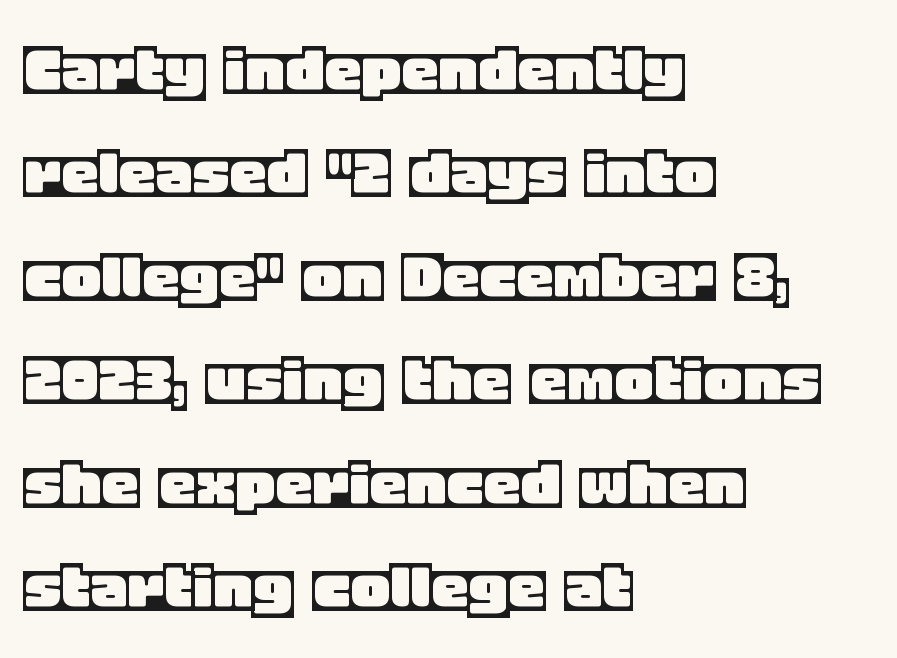
Glance below the letters and you will spot only blank space. Line beginnings align vertically; line endings do not. Do the letters lean? They stand straight. These lines sit exactly where default settings would place them. Think of a printed novel: that variable character pitch is what you see here. The face used here is rendered with its standard letterfit.
